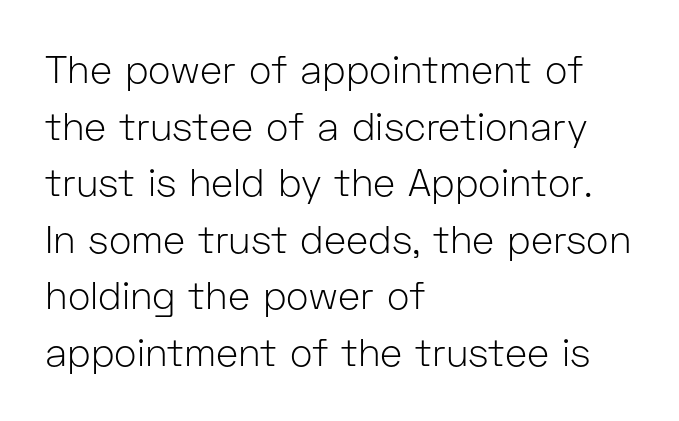
The image shows 38 px light sans-serif type, upright; set left-aligned, normal line spacing (1.49x), normal letter spacing, not underlined; low stroke contrast and a medium x-height.
